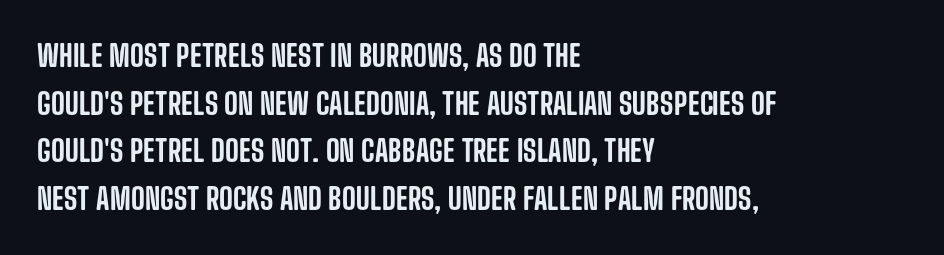
Q: Is the text italic (slanted)? A: No, it is upright.
Q: Is the typeface a serif or a sans-serif typeface? A: Sans-serif.
Q: Is the text underlined? A: No.
Q: How is the paragraph aligned? A: Left-aligned.
Q: Is the spacing between letters normal or unusually wide? A: Normal.
Q: Is the spacing between lines tight, normal or loose? A: Normal.
Q: Width (condensed, normal, or wide)? A: Condensed.
Q: Stroke contrast? A: Low.
Q: x-height? A: Large.
Q: Monospaced? A: No.
